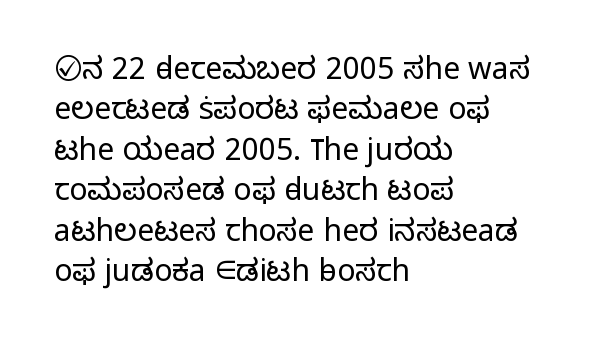
{"serif": "no", "italic": "no", "bold": "no", "weight": "light", "width": "normal", "stroke_contrast": "low", "x_height": "medium", "monospaced": "no", "underline": "no", "align": "left", "line_spacing": "normal", "line_spacing_ratio": 1.35, "letter_spacing": "normal", "letter_spacing_em": 0.0, "glyph_px": 30}
